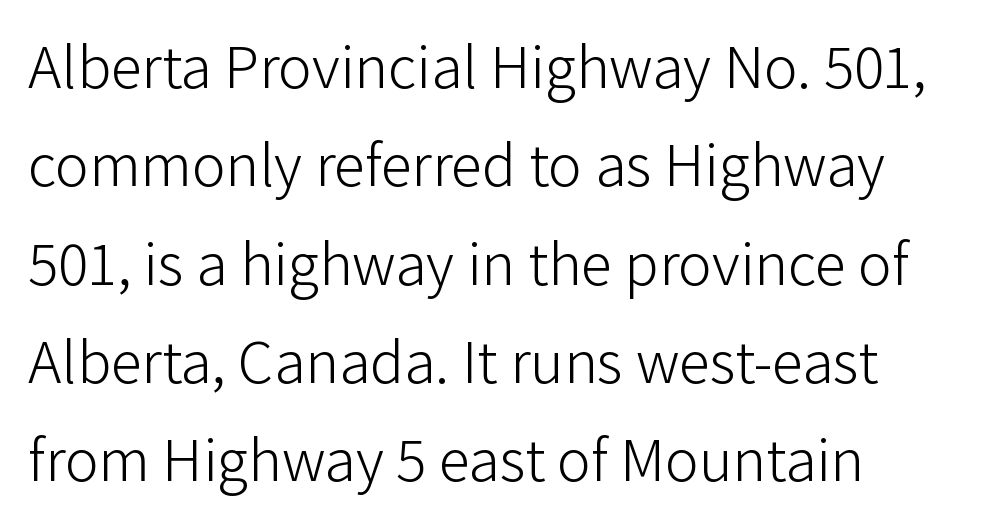
The specimen reads as upright at a glance. To sum up the face: it is a sans, with no serifs. The setting favours the left margin, as ordinary paragraphs usually do. In terms of letterspacing, this is plain default setting.
